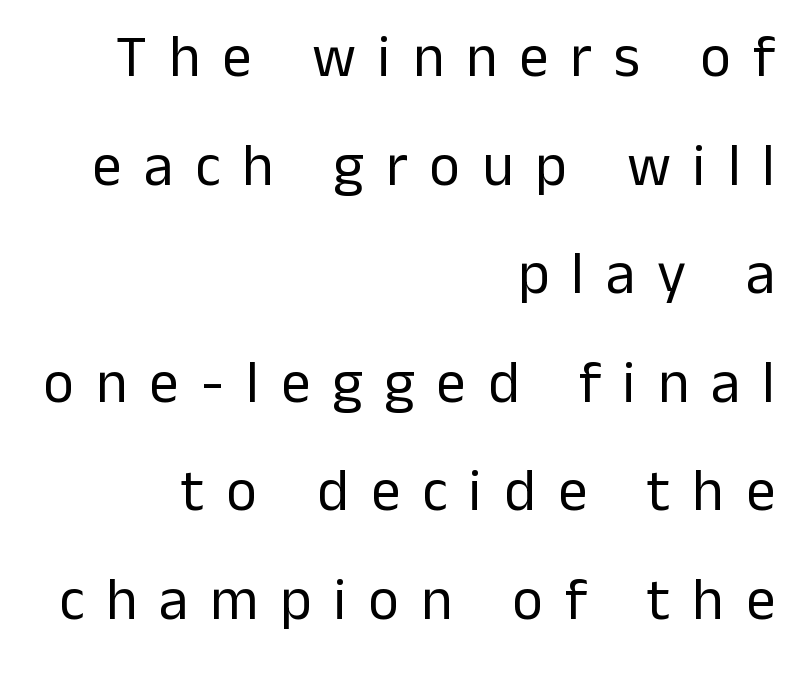
{"serif": "no", "italic": "no", "bold": "no", "weight": "regular", "width": "normal", "stroke_contrast": "low", "x_height": "medium", "monospaced": "no", "underline": "no", "align": "right", "line_spacing_ratio": 1.84, "letter_spacing": "wide", "letter_spacing_em": 0.37, "glyph_px": 59}
